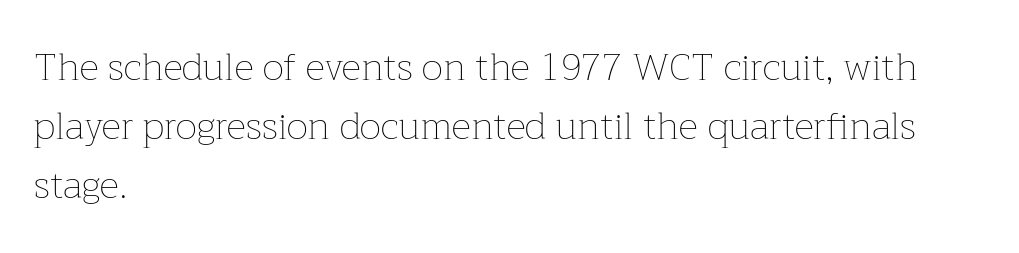
This sample has the flowing, uneven cadence of proportional lettering. Students, note that the glyphs here touch the page at normal intervals. Short and long lines alike share a common starting point at left. The words here are not underlined. Designer's note — italics off, roman on. Weight: in the light-to-regular range.
